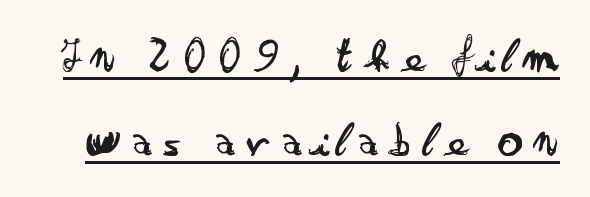
This sample carries an underscore along the baseline area. Stroke mass is kept to a normal reading level or below. Tracking value appears strongly positive — letters spread wide. Note the varied advance widths — an 'i' is clearly narrower than an 'm'. Every character sits straight up, as roman type does. Look at the bottom of the vertical strokes: they stop flat, with no serifs.
